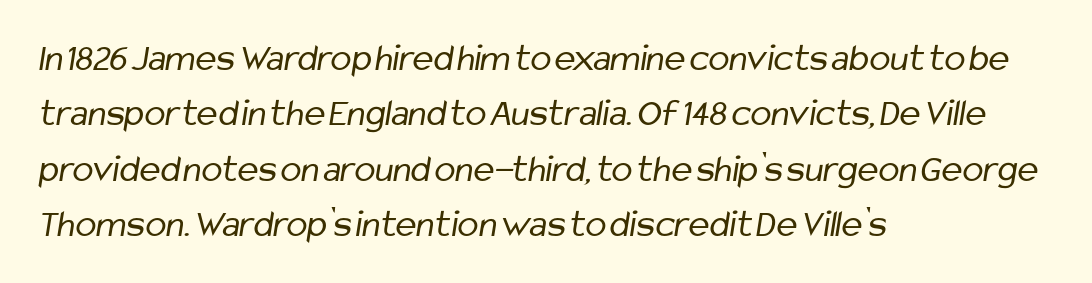
Q: Is the text bold? A: No.
Q: Is the typeface a serif or a sans-serif typeface? A: Sans-serif.
Q: Is the text underlined? A: No.
Q: How is the paragraph aligned? A: Left-aligned.
Q: Is the spacing between letters normal or unusually wide? A: Normal.
Q: Is the spacing between lines tight, normal or loose? A: Normal.
Q: Width (condensed, normal, or wide)? A: Condensed.
Q: Stroke contrast? A: Low.
Q: x-height? A: Medium.
Q: Monospaced? A: No.
